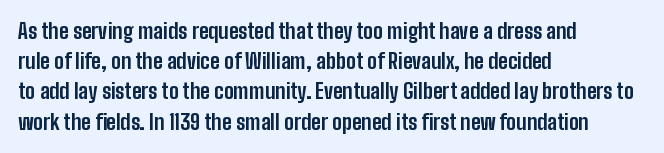
Emphasis by weight is at full strength: bold. Compared with typical body copy, the letter spacing here is the same. The passage shown is not underscored anywhere. Each new line begins a customary step beneath the previous one.
